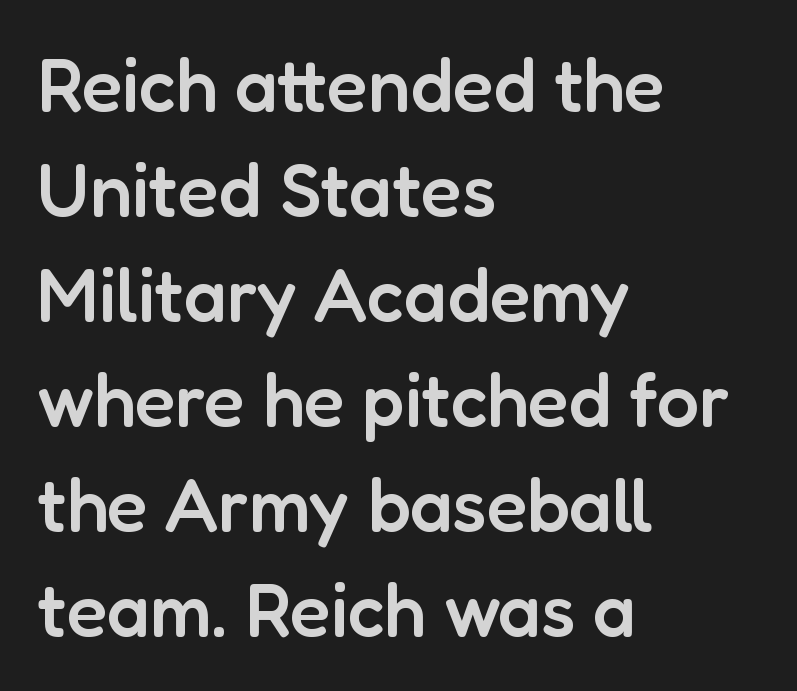
This rendering uses left alignment, leaving the right contour irregular. Note: no serifs on the glyphs. Slightly chunky letters — semibold, I'd say, not full bold. Is there any slant? The stems are plumb. The leading is moderate, giving the passage an even texture.
